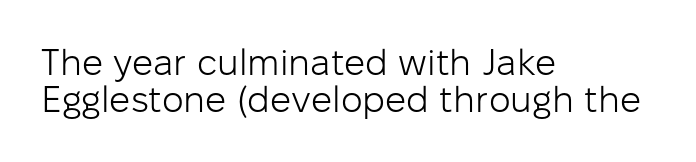
Q: Is the text bold? A: No.
Q: Is the text italic (slanted)? A: No, it is upright.
Q: Is the typeface a serif or a sans-serif typeface? A: Sans-serif.
Q: Is the text underlined? A: No.
Q: How is the paragraph aligned? A: Left-aligned.
Q: Is the spacing between letters normal or unusually wide? A: Normal.
Q: Is the spacing between lines tight, normal or loose? A: Tight.
Q: Width (condensed, normal, or wide)? A: Normal.
Q: Stroke contrast? A: Low.
Q: x-height? A: Medium.
Q: Monospaced? A: No.
